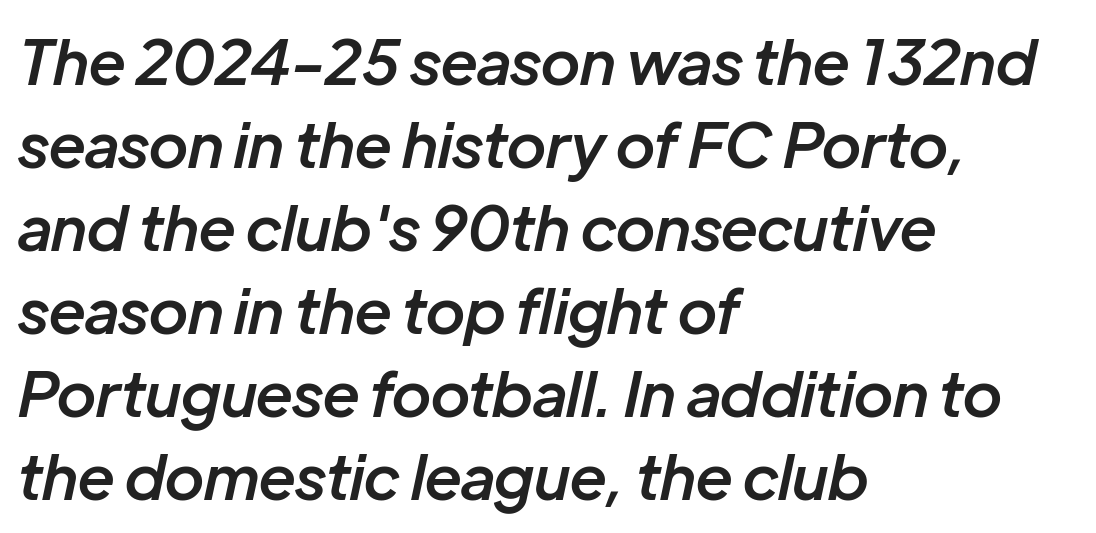
{"italic": "yes", "lean": "right", "slant_degrees": 12, "bold": "semi", "weight": "semibold", "width": "normal", "stroke_contrast": "low", "x_height": "medium", "monospaced": "no", "underline": "no", "align": "left", "line_spacing": "normal", "line_spacing_ratio": 1.34, "letter_spacing": "normal", "letter_spacing_em": 0.0, "glyph_px": 62}
